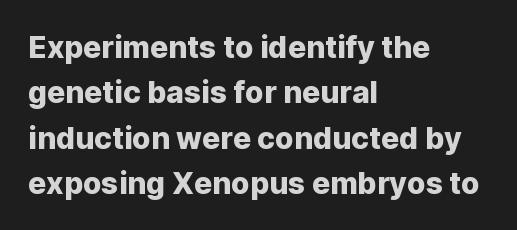
Rows of type keep a routine distance in the vertical direction. The letters stand straight up with perfectly vertical stems. The passage is arranged the way most books set body copy — flush left. A typesetter would call this proportional, since set widths differ per character. A typesetter would call this zero additional tracking.
